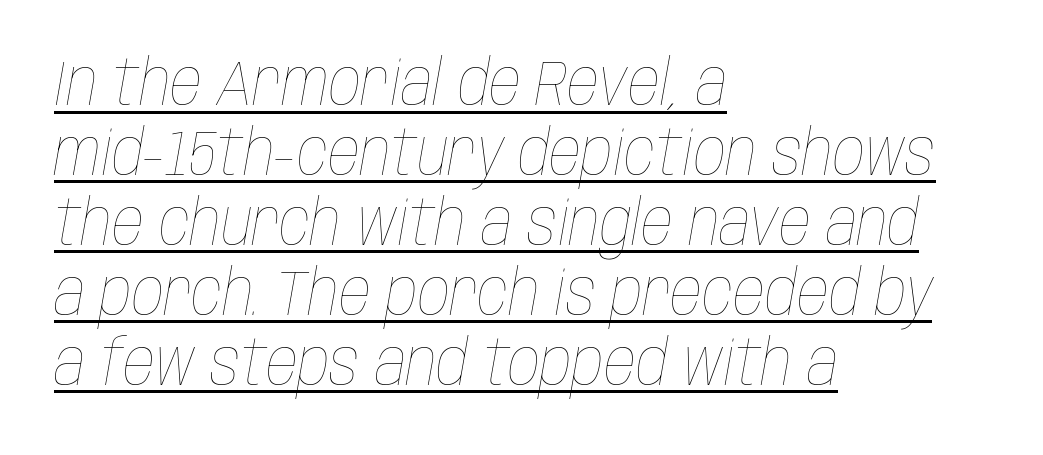
The image shows 63 px thin, condensed type, italic (leaning right); set left-aligned, tight line spacing (1.11x), normal letter spacing, underlined; low stroke contrast and a large x-height.
